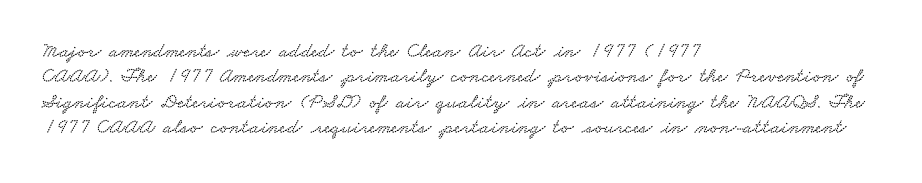
{"underline": "no", "align": "left", "line_spacing_ratio": 1.21, "letter_spacing": "normal", "letter_spacing_em": 0.0, "glyph_px": 21}
